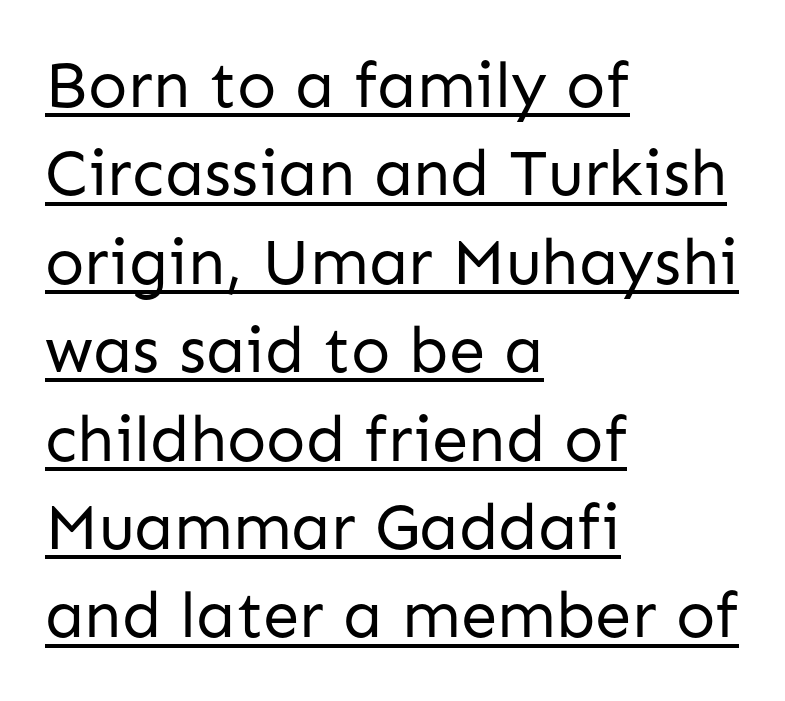
{"serif": "no", "italic": "no", "bold": "no", "weight": "regular", "width": "normal", "stroke_contrast": "low", "x_height": "medium", "monospaced": "no", "underline": "yes", "align": "left", "line_spacing": "normal", "line_spacing_ratio": 1.36, "letter_spacing": "normal", "letter_spacing_em": 0.0, "glyph_px": 65}
